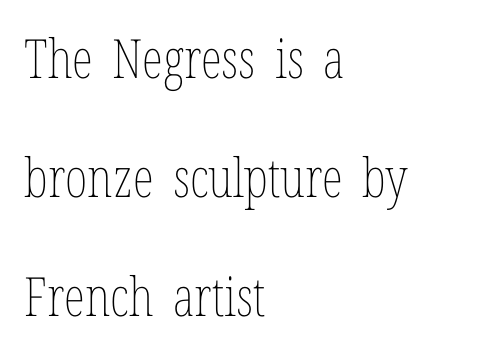
{"italic": "no", "bold": "no", "weight": "thin", "width": "condensed", "stroke_contrast": "low", "x_height": "medium", "monospaced": "no", "underline": "no", "align": "left", "line_spacing": "loose", "line_spacing_ratio": 2.2, "letter_spacing": "normal", "letter_spacing_em": 0.0, "glyph_px": 54}
